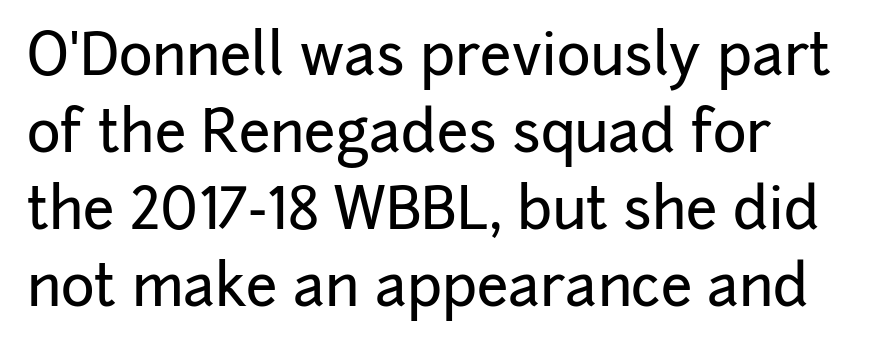
{"serif": "no", "italic": "no", "width": "normal", "stroke_contrast": "low", "x_height": "medium", "monospaced": "no", "underline": "no", "align": "left", "line_spacing": "normal", "line_spacing_ratio": 1.35, "letter_spacing": "normal", "letter_spacing_em": 0.0, "glyph_px": 57}
